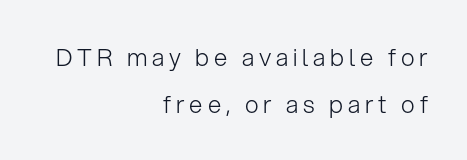
Q: Is the text bold? A: No.
Q: Is the text italic (slanted)? A: No, it is upright.
Q: Is the text underlined? A: No.
Q: How is the paragraph aligned? A: Right-aligned.
Q: Is the spacing between letters normal or unusually wide? A: Unusually wide.
Q: Is the spacing between lines tight, normal or loose? A: Loose.
